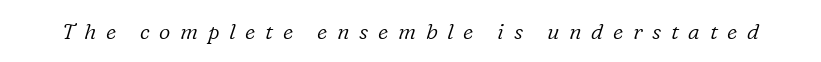
The image shows 22 px text type, italic (leaning right); set unusually wide letter spacing (+0.44 em), not underlined.
